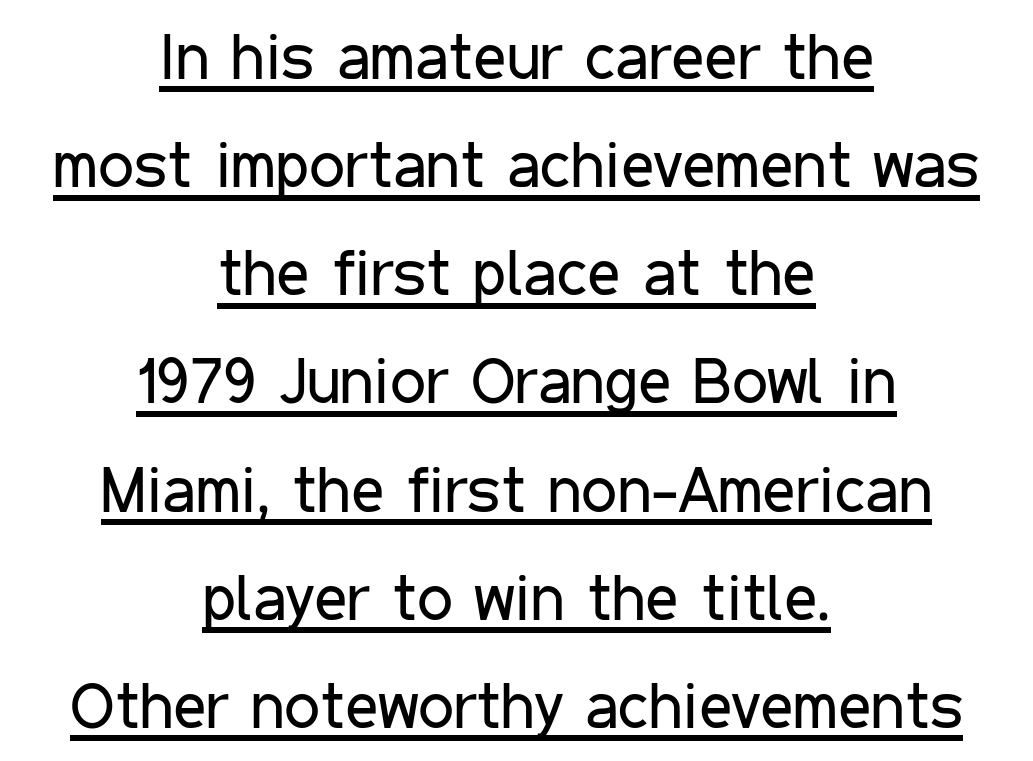
Q: Is the text bold? A: No.
Q: Is the text italic (slanted)? A: No, it is upright.
Q: Is the typeface a serif or a sans-serif typeface? A: Sans-serif.
Q: Is the text underlined? A: Yes.
Q: How is the paragraph aligned? A: Centered.
Q: Is the spacing between letters normal or unusually wide? A: Normal.
Q: Is the spacing between lines tight, normal or loose? A: Normal.
Q: Width (condensed, normal, or wide)? A: Condensed.
Q: Stroke contrast? A: Low.
Q: x-height? A: Medium.
Q: Monospaced? A: No.
